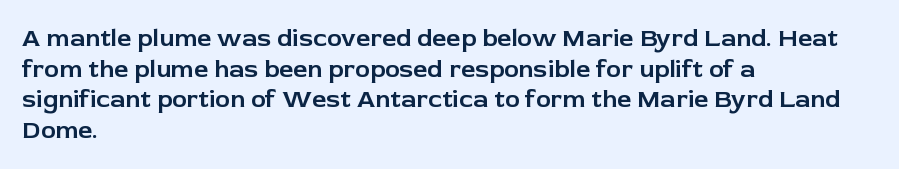
Q: Is the text italic (slanted)? A: No, it is upright.
Q: Is the text underlined? A: No.
Q: How is the paragraph aligned? A: Left-aligned.
Q: Is the spacing between letters normal or unusually wide? A: Normal.
